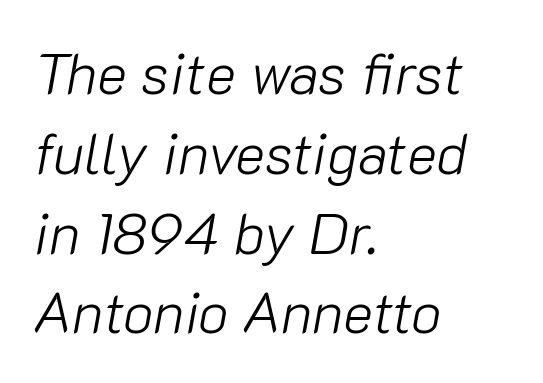
The image shows 57 px light type, italic (leaning right); set left-aligned, normal line spacing (1.4x), normal letter spacing, not underlined; low stroke contrast and a medium x-height.
